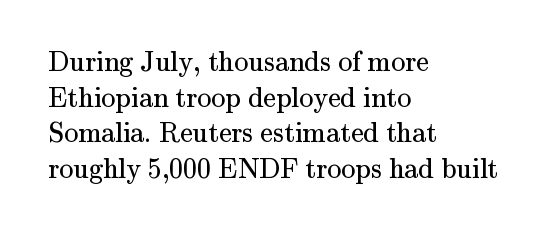
Q: Is the text bold? A: No.
Q: Is the text italic (slanted)? A: No, it is upright.
Q: Is the typeface a serif or a sans-serif typeface? A: Serif.
Q: Is the text underlined? A: No.
Q: How is the paragraph aligned? A: Left-aligned.
Q: Is the spacing between letters normal or unusually wide? A: Normal.
Q: Is the spacing between lines tight, normal or loose? A: Normal.
Q: Width (condensed, normal, or wide)? A: Normal.
Q: Stroke contrast? A: Medium.
Q: x-height? A: Small.
Q: Monospaced? A: No.
